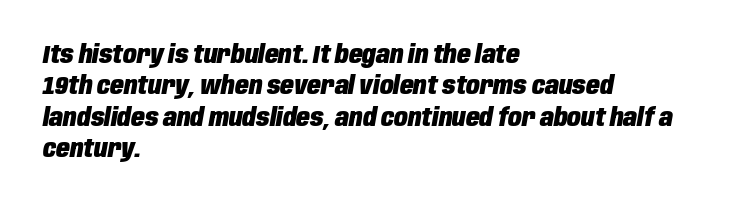
Q: Is the text bold? A: Yes.
Q: Is the text italic (slanted)? A: Yes, it leans right by about 10 degrees.
Q: Is the text underlined? A: No.
Q: How is the paragraph aligned? A: Left-aligned.
Q: Is the spacing between letters normal or unusually wide? A: Normal.
Q: Is the spacing between lines tight, normal or loose? A: Normal.
